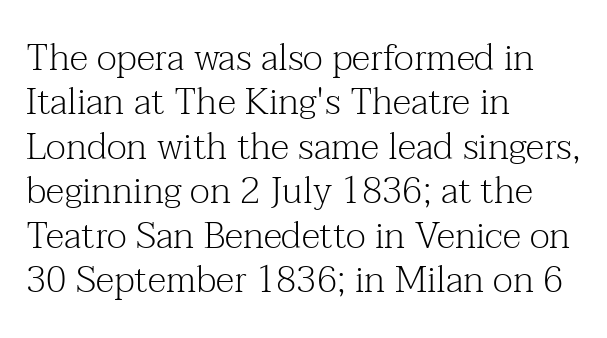
The image shows 37 px light serif type, upright; set left-aligned, line spacing 1.2x, normal letter spacing, not underlined; medium stroke contrast and a medium x-height.
